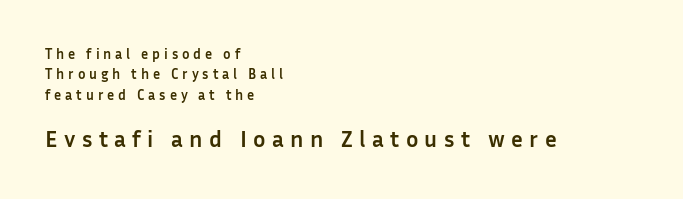
Look at the glyph heights: the lower group is clearly the bigger setting. Compared with typical body copy, the letter spacing here is much looser. Weight: bold. Short and long lines alike share a common starting point at left. A normal amount of white space separates one row of letters from the next.
